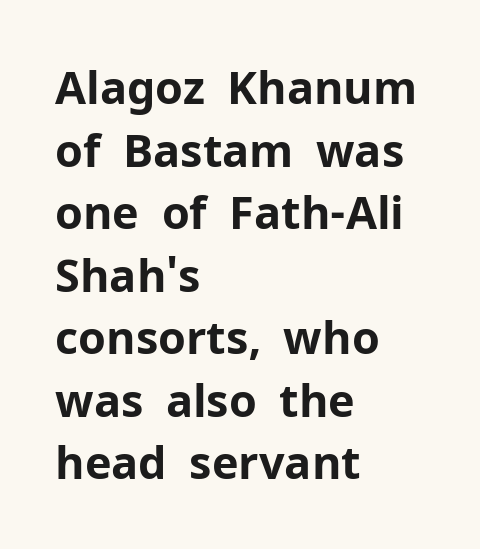
This block has exactly the height ordinary leading produces. Typesetter's note: full bold, strokes at maximum text heaviness. The paragraph has a hard left edge and a soft right edge. Every character sits straight up, as roman type does. Serif or sans? Sans — the stroke terminals are bare.
